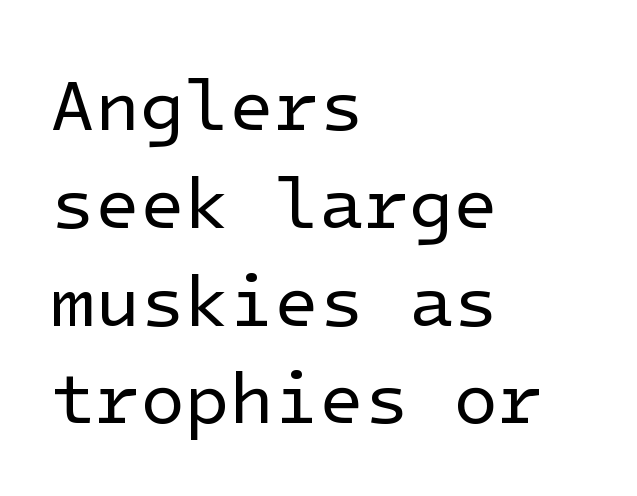
Q: Is the text bold? A: No.
Q: Is the text italic (slanted)? A: No, it is upright.
Q: Is the typeface a serif or a sans-serif typeface? A: Sans-serif.
Q: Is the text underlined? A: No.
Q: How is the paragraph aligned? A: Left-aligned.
Q: Is the spacing between letters normal or unusually wide? A: Normal.
Q: Is the spacing between lines tight, normal or loose? A: Normal.
Q: Width (condensed, normal, or wide)? A: Normal.
Q: Stroke contrast? A: Low.
Q: x-height? A: Medium.
